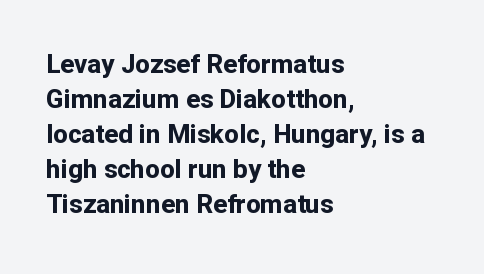
Q: Is the text bold? A: Yes.
Q: Is the text italic (slanted)? A: No, it is upright.
Q: Is the text underlined? A: No.
Q: How is the paragraph aligned? A: Left-aligned.
Q: Is the spacing between letters normal or unusually wide? A: Normal.
Q: Is the spacing between lines tight, normal or loose? A: Normal.
